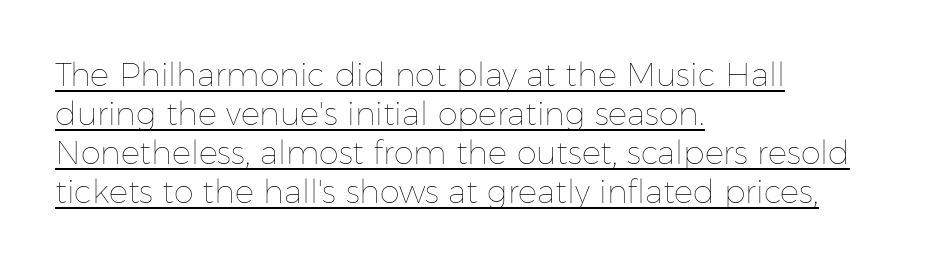
The image shows 32 px thin type, upright; set left-aligned, line spacing 1.22x, normal letter spacing, underlined; low stroke contrast and a medium x-height.
